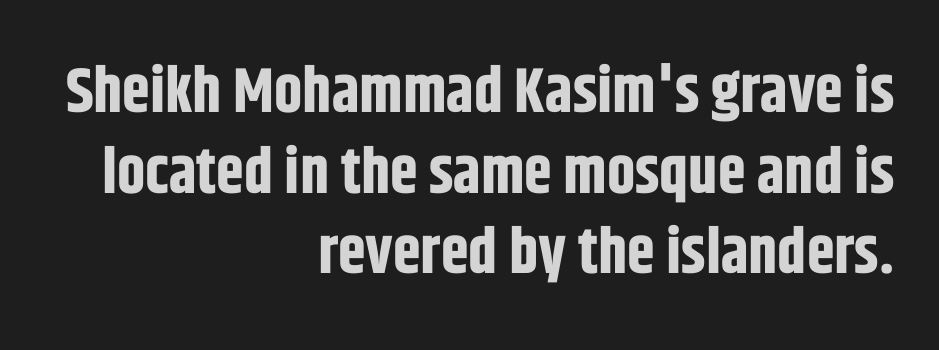
Each word holds together tightly as a unit, with standard inter-letter gaps. Line spacing here is normal. Unmarked baselines from the first word to the last. Typeset ragged left — the right edge is the straight one. This sample has the flowing, uneven cadence of proportional lettering.
